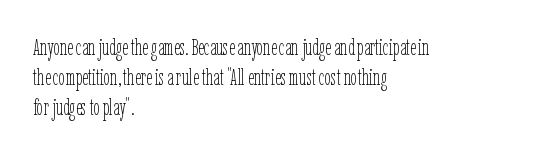
{"italic": "no", "bold": "no", "underline": "no", "align": "left", "line_spacing": "normal", "line_spacing_ratio": 1.3, "letter_spacing": "normal", "letter_spacing_em": 0.0, "glyph_px": 23}
